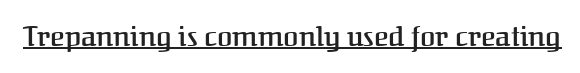
Q: Is the text bold? A: Semi-bold.
Q: Is the text italic (slanted)? A: No, it is upright.
Q: Is the typeface a serif or a sans-serif typeface? A: Serif.
Q: Is the text underlined? A: Yes.
Q: Is the spacing between letters normal or unusually wide? A: Normal.
Q: Width (condensed, normal, or wide)? A: Normal.
Q: Stroke contrast? A: Medium.
Q: x-height? A: Medium.
Q: Monospaced? A: No.
